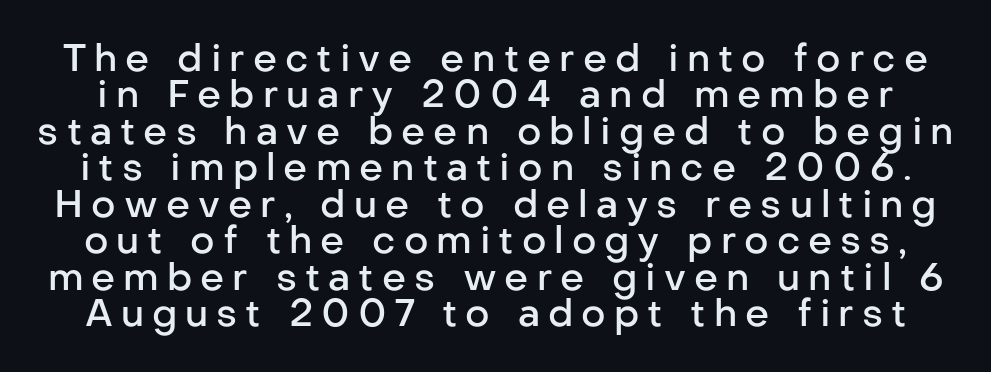
Each letter keeps its own natural width here, so spacing adapts to shape. Ascenders rise straight up at ninety degrees. What's the leading like? Squeezed, with rows nearly overlapping. Honestly, the letter spacing is so wide it's the main thing you notice. A clean baseline with only descenders dipping below it. These words are printed semibold, heavier than regular yet not bold.
